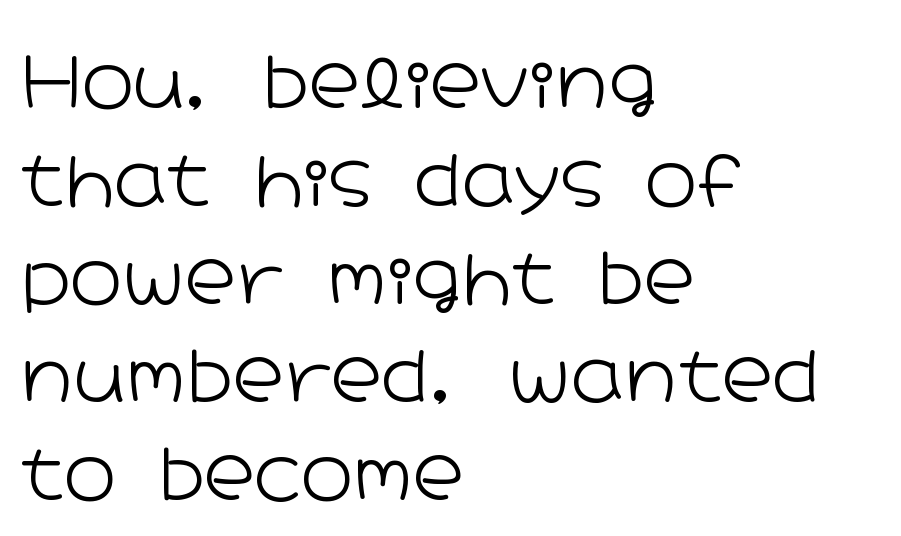
The image shows 71 px light, wide sans-serif type, upright; set left-aligned, normal line spacing (1.38x), normal letter spacing, not underlined; low stroke contrast and a medium x-height.
